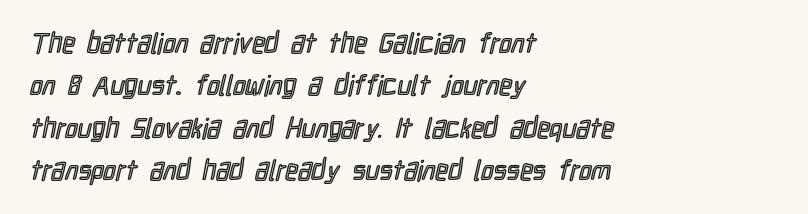
{"width": "condensed", "x_height": "medium", "monospaced": "no", "underline": "no", "align": "left", "line_spacing": "normal", "line_spacing_ratio": 1.51, "letter_spacing": "normal", "letter_spacing_em": 0.0, "glyph_px": 28}
